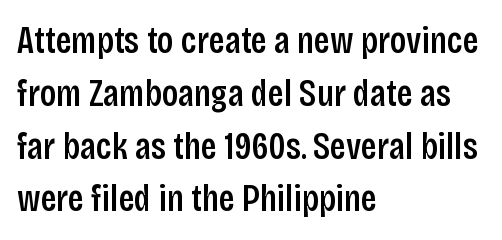
Q: Is the text bold? A: Semi-bold.
Q: Is the text italic (slanted)? A: No, it is upright.
Q: Is the typeface a serif or a sans-serif typeface? A: Sans-serif.
Q: Is the text underlined? A: No.
Q: How is the paragraph aligned? A: Left-aligned.
Q: Is the spacing between letters normal or unusually wide? A: Normal.
Q: Is the spacing between lines tight, normal or loose? A: Normal.
Q: Width (condensed, normal, or wide)? A: Condensed.
Q: Stroke contrast? A: Low.
Q: x-height? A: Large.
Q: Monospaced? A: No.
